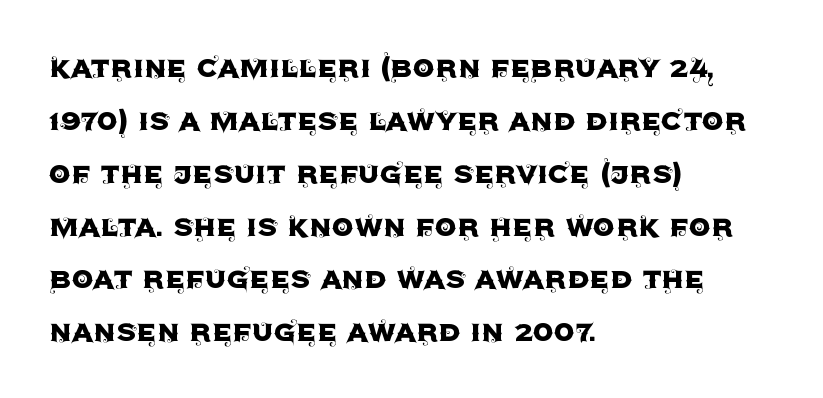
This sample has the flowing, uneven cadence of proportional lettering. Has an underline been added? It has not. These lines are composed in type without serifs. Vertical spacing — default. Students, note that the glyphs here touch the page at normal intervals.
